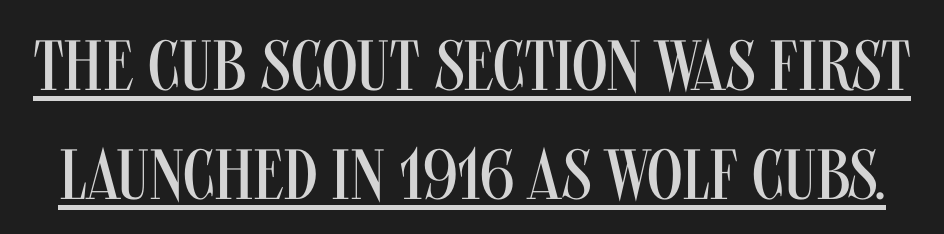
The image shows 71 px regular-weight, condensed sans-serif type, upright; set normal line spacing (1.54x), normal letter spacing, underlined; medium stroke contrast and a large x-height.
